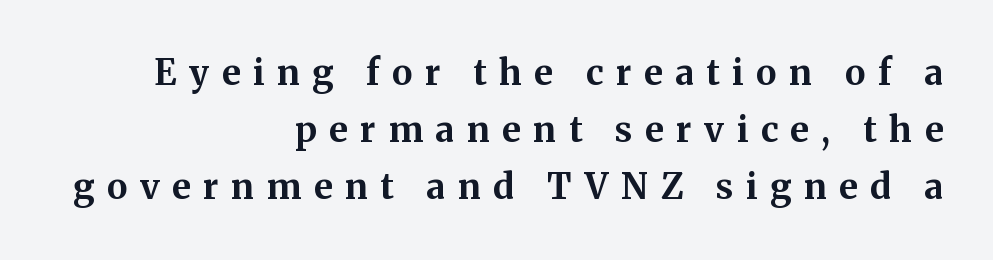
{"serif": "yes", "italic": "no", "bold": "yes", "weight": "bold", "width": "normal", "stroke_contrast": "medium", "x_height": "medium", "monospaced": "no", "underline": "no", "align": "right", "line_spacing": "normal", "line_spacing_ratio": 1.63, "letter_spacing": "wide", "letter_spacing_em": 0.36, "glyph_px": 35}
